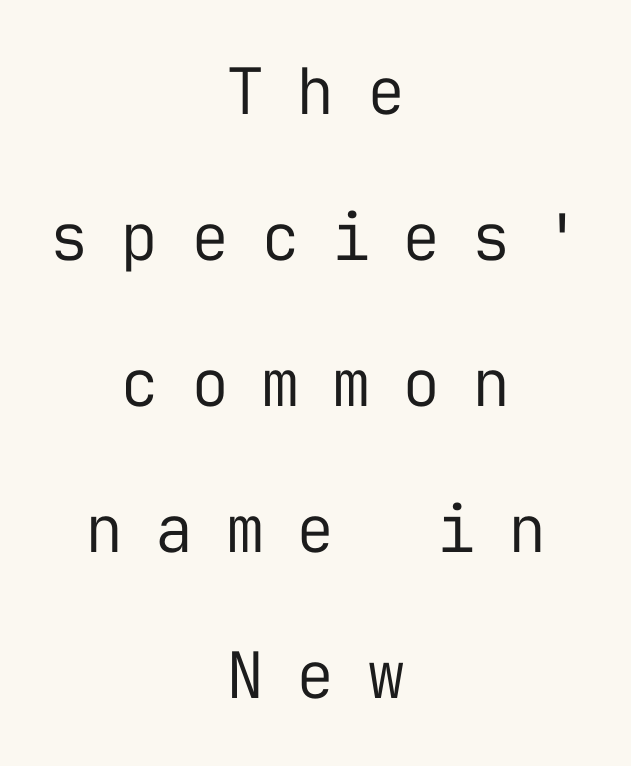
{"serif": "no", "italic": "no", "bold": "no", "weight": "regular", "width": "normal", "stroke_contrast": "low", "x_height": "medium", "monospaced": "yes", "underline": "no", "align": "center", "line_spacing": "loose", "line_spacing_ratio": 2.28, "letter_spacing": "wide", "letter_spacing_em": 0.5, "glyph_px": 64}
